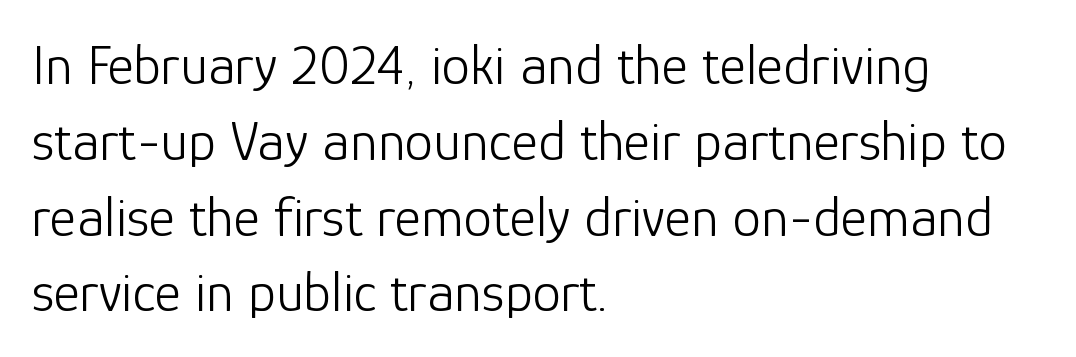
{"serif": "no", "italic": "no", "bold": "no", "weight": "light", "width": "normal", "stroke_contrast": "low", "x_height": "medium", "monospaced": "no", "underline": "no", "align": "left", "line_spacing": "normal", "line_spacing_ratio": 1.33, "letter_spacing": "normal", "letter_spacing_em": 0.0, "glyph_px": 57}
